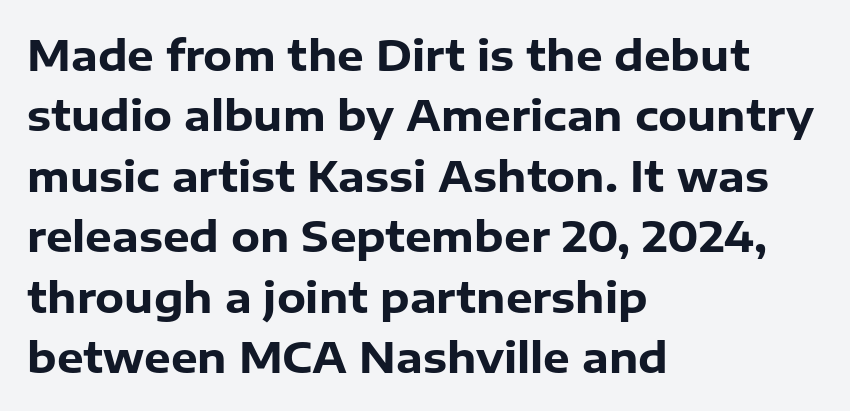
You can tell it's not italic because the verticals are truly vertical. The rag falls on the right side of this text block. The type family on display is of the sans-serif kind. On the weight axis this lands at bold, roughly 700. Descender tails drop into unmarked territory. One glance says typical: line gaps are just what's usual.
